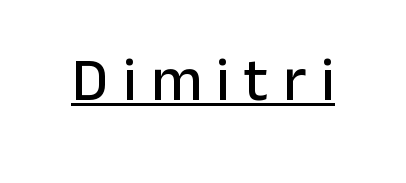
{"serif": "no", "italic": "no", "width": "normal", "stroke_contrast": "low", "x_height": "medium", "monospaced": "no", "underline": "yes", "letter_spacing": "wide", "letter_spacing_em": 0.24, "glyph_px": 61}
